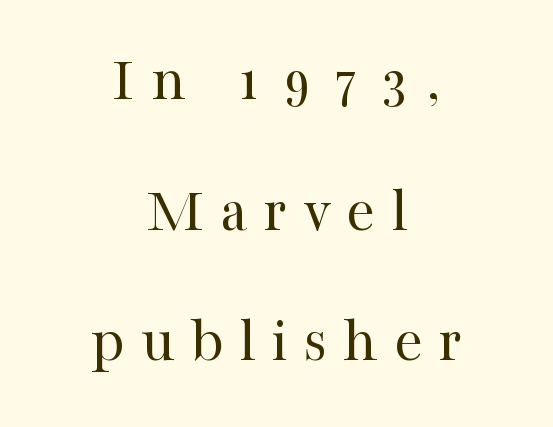
{"serif": "yes", "italic": "no", "bold": "no", "weight": "regular", "width": "normal", "stroke_contrast": "high", "x_height": "medium", "monospaced": "no", "underline": "no", "align": "center", "line_spacing": "loose", "line_spacing_ratio": 1.98, "letter_spacing": "wide", "letter_spacing_em": 0.24, "glyph_px": 66}
